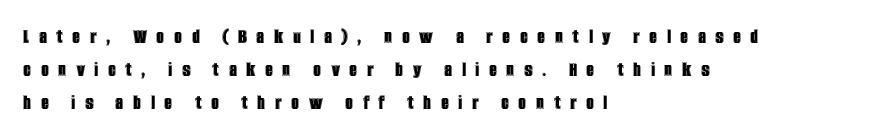
The compositor pushed each line to the left boundary. Spacing between characters has been opened up far beyond the box default. Italic? Not at all — the glyphs are vertical. A typesetter would call this leading conventional body-copy spacing. The space directly below the letters is spotless.
